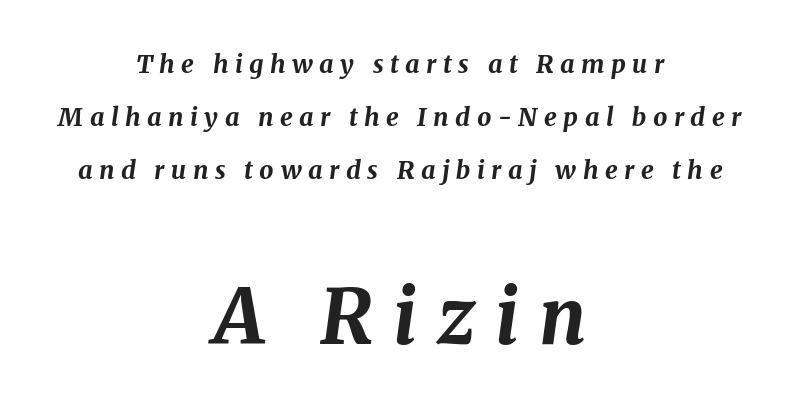
The gaps between neighbouring characters are conspicuously large. These lines were composed using italics. Anything drawn beneath the words? Only blank space. Students, observe: this is what heavily led, spacious text looks like.
